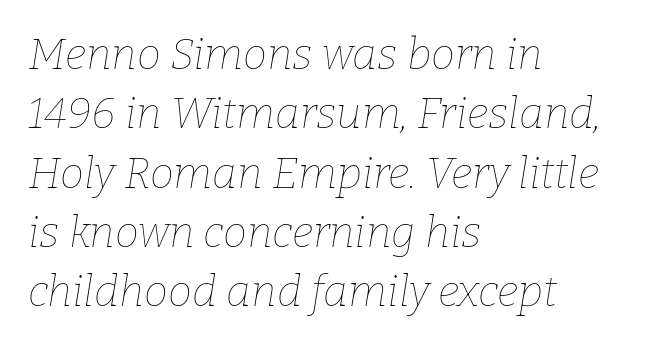
The image shows 43 px thin type, italic (leaning right); set left-aligned, normal line spacing (1.38x), normal letter spacing, not underlined; low stroke contrast and a medium x-height.
